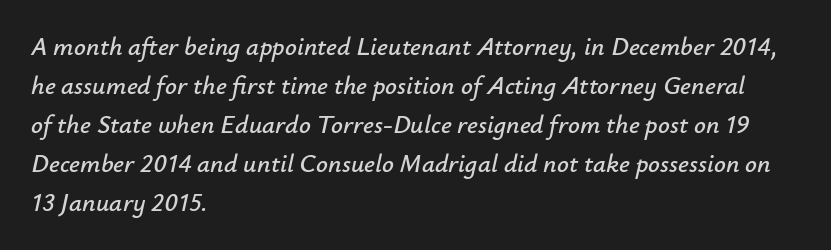
The space between consecutive lines is moderate. This rendering leaves character spacing at its baseline value. The specimen reads as italic at a glance. Line starts are locked; line ends wander.
